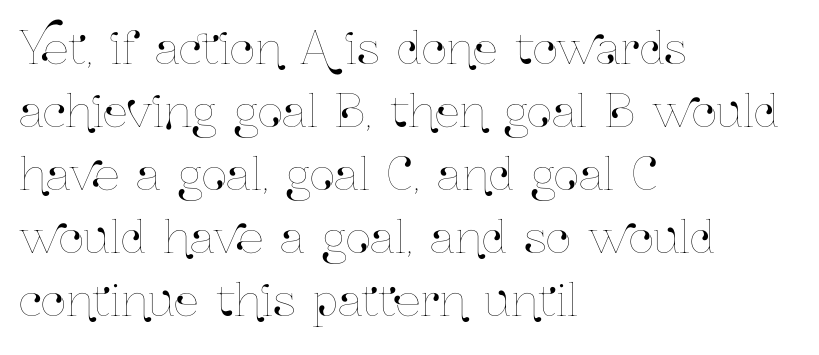
The image shows 44 px condensed type, upright; set left-aligned, normal line spacing (1.43x), normal letter spacing, not underlined; low stroke contrast and a medium x-height.
